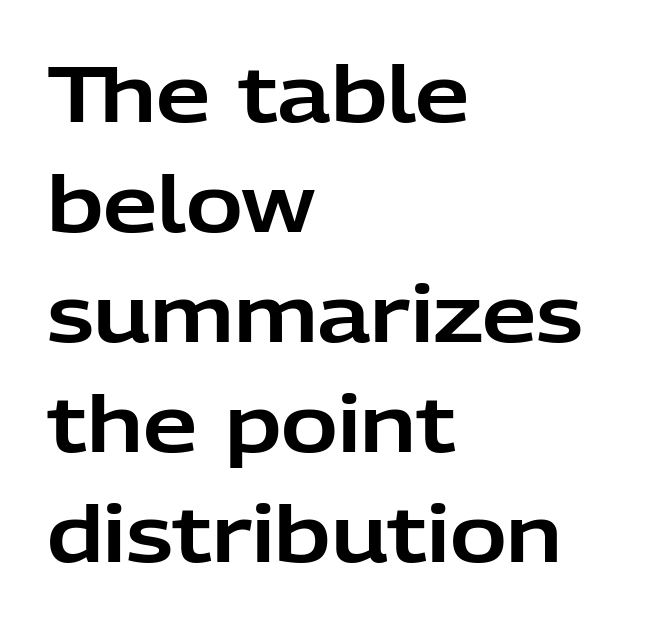
{"serif": "no", "italic": "no", "width": "normal", "stroke_contrast": "low", "x_height": "medium", "monospaced": "no", "underline": "no", "align": "left", "line_spacing": "normal", "line_spacing_ratio": 1.43, "letter_spacing": "normal", "letter_spacing_em": 0.0, "glyph_px": 77}
